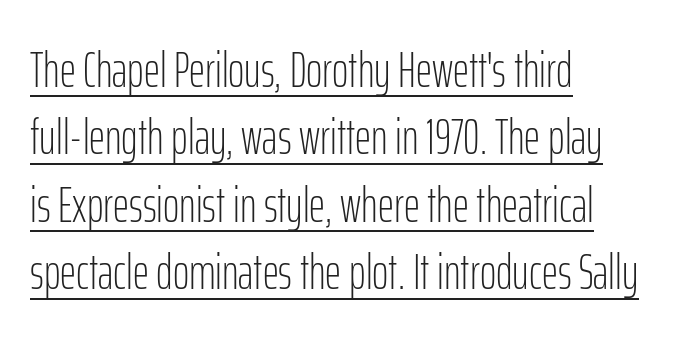
Q: Is the text bold? A: No.
Q: Is the text italic (slanted)? A: No, it is upright.
Q: Is the typeface a serif or a sans-serif typeface? A: Sans-serif.
Q: Is the text underlined? A: Yes.
Q: How is the paragraph aligned? A: Left-aligned.
Q: Is the spacing between letters normal or unusually wide? A: Normal.
Q: Is the spacing between lines tight, normal or loose? A: Normal.
Q: Width (condensed, normal, or wide)? A: Condensed.
Q: Stroke contrast? A: Low.
Q: x-height? A: Medium.
Q: Monospaced? A: No.
